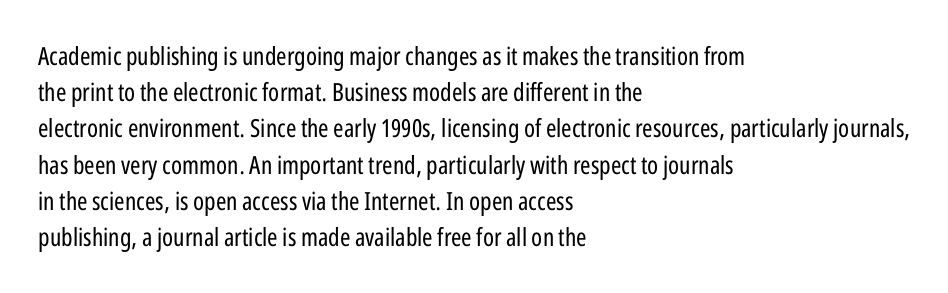
{"italic": "no", "bold": "no", "underline": "no", "align": "left", "line_spacing": "normal", "line_spacing_ratio": 1.45, "letter_spacing": "normal", "letter_spacing_em": 0.0, "glyph_px": 25}
